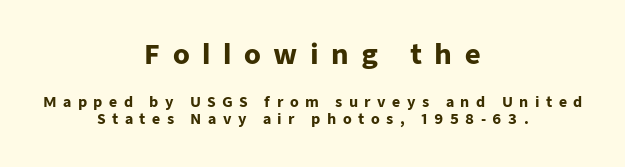
{"italic": "no", "bold": "yes", "underline": "no", "align": "center", "line_spacing_ratio": 1.24, "letter_spacing": "wide", "letter_spacing_em": 0.46, "larger_block": "first", "size_ratio": 1.93, "glyph_px": 27}
